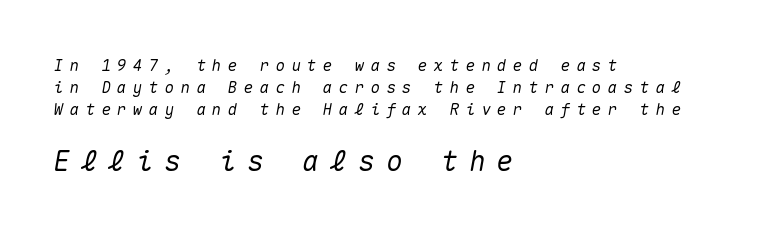
The image shows 28 px text type, italic (leaning right), monospaced; set left-aligned, normal line spacing (1.36x), unusually wide letter spacing (+0.39 em), not underlined; the second (bottom) block is 1.75x larger; medium stroke contrast and a medium x-height.
